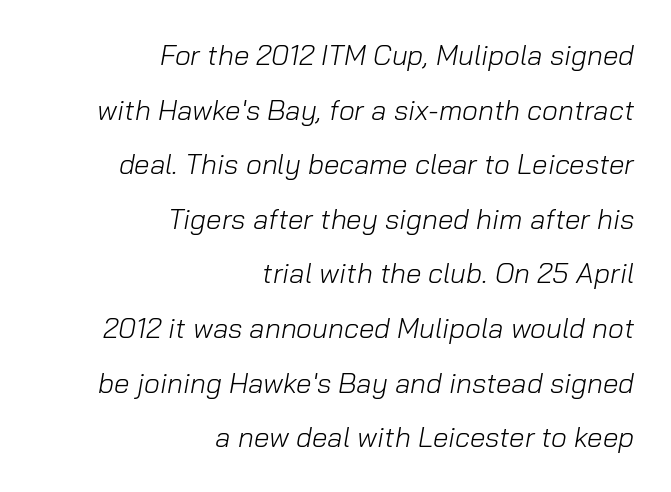
Q: Is the text bold? A: No.
Q: Is the text italic (slanted)? A: Yes, it leans right by about 10 degrees.
Q: Is the text underlined? A: No.
Q: How is the paragraph aligned? A: Right-aligned.
Q: Is the spacing between letters normal or unusually wide? A: Normal.
Q: Is the spacing between lines tight, normal or loose? A: Loose.
Q: Width (condensed, normal, or wide)? A: Normal.
Q: Stroke contrast? A: Low.
Q: x-height? A: Medium.
Q: Monospaced? A: No.
